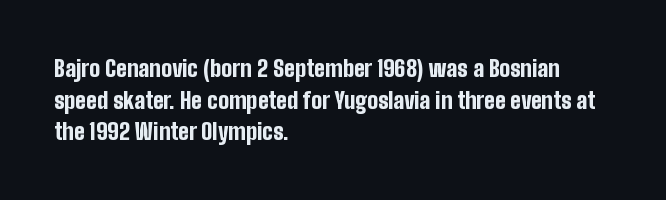
The image shows 23 px bold type, upright; set left-aligned, normal line spacing (1.37x), normal letter spacing, not underlined.
